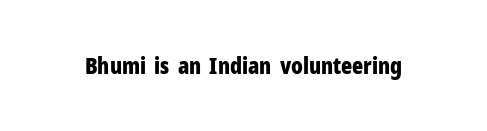
Notice how thick the strokes are: this is what a full bold looks like. In terms of letterspacing, this is plain default setting. The specimen omits any rule beneath the text block's lines. The lettering stays uniformly vertical, giving the passage a roman look.
